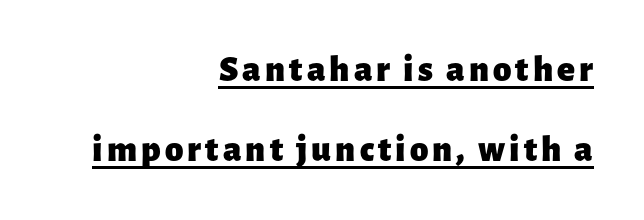
Q: Is the text bold? A: Yes.
Q: Is the text italic (slanted)? A: No, it is upright.
Q: Is the typeface a serif or a sans-serif typeface? A: Sans-serif.
Q: Is the text underlined? A: Yes.
Q: How is the paragraph aligned? A: Right-aligned.
Q: Is the spacing between lines tight, normal or loose? A: Loose.
Q: Width (condensed, normal, or wide)? A: Normal.
Q: Stroke contrast? A: Low.
Q: x-height? A: Medium.
Q: Monospaced? A: No.
